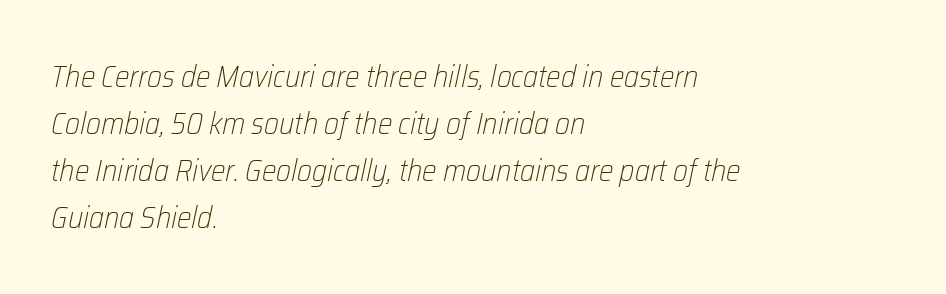
Q: Is the text bold? A: No.
Q: Is the text italic (slanted)? A: Yes, it leans right by about 12 degrees.
Q: Is the text underlined? A: No.
Q: How is the paragraph aligned? A: Left-aligned.
Q: Is the spacing between letters normal or unusually wide? A: Normal.
Q: Is the spacing between lines tight, normal or loose? A: Normal.
Q: Width (condensed, normal, or wide)? A: Condensed.
Q: Stroke contrast? A: Low.
Q: x-height? A: Medium.
Q: Monospaced? A: No.
